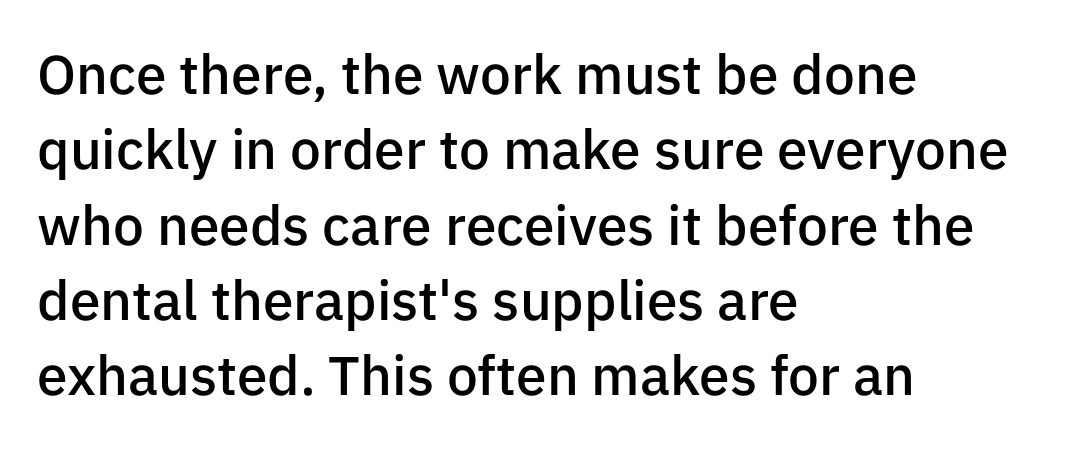
{"serif": "no", "italic": "no", "bold": "semi", "weight": "semibold", "width": "normal", "stroke_contrast": "low", "x_height": "medium", "monospaced": "no", "underline": "no", "align": "left", "line_spacing": "normal", "line_spacing_ratio": 1.37, "letter_spacing": "normal", "letter_spacing_em": 0.0, "glyph_px": 55}
